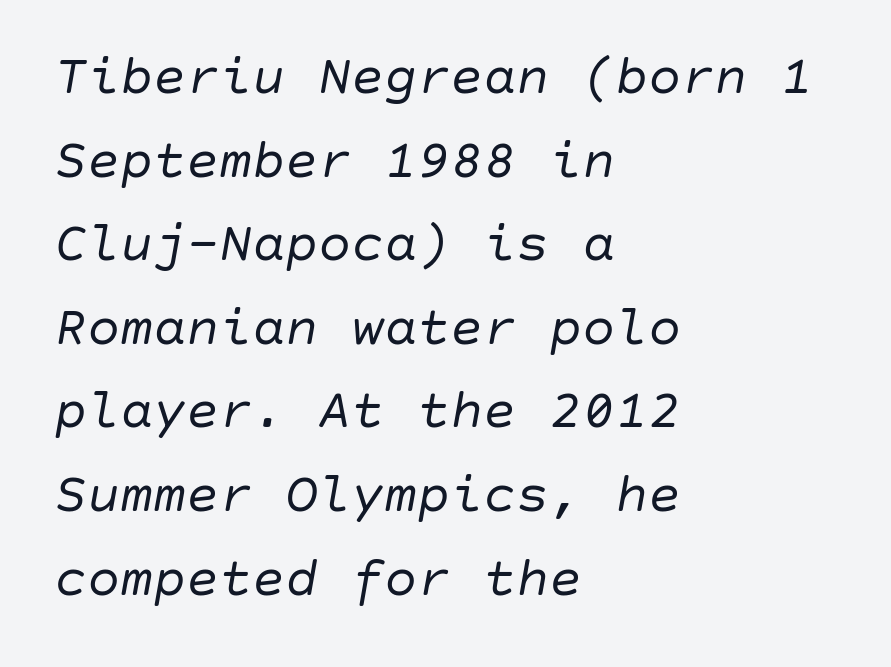
Alignment: flush left. The gaps between neighbouring characters are ordinary and unremarkable. The line-height multiplier appears to be the usual default. A clean baseline with only descenders dipping below it.
